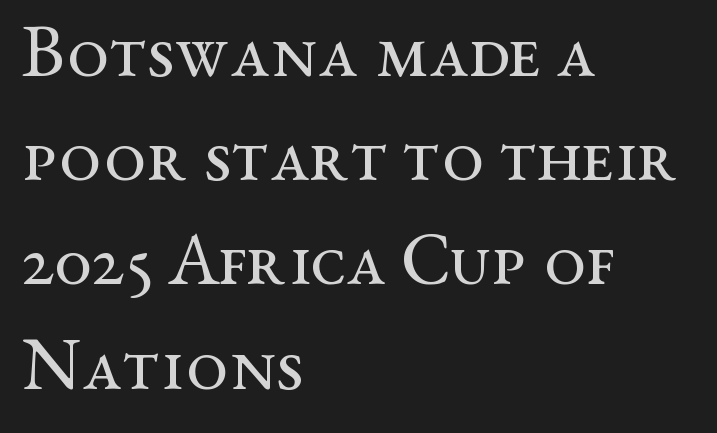
Q: Is the text bold? A: No.
Q: Is the text italic (slanted)? A: No, it is upright.
Q: Is the typeface a serif or a sans-serif typeface? A: Serif.
Q: Is the text underlined? A: No.
Q: How is the paragraph aligned? A: Left-aligned.
Q: Is the spacing between letters normal or unusually wide? A: Normal.
Q: Is the spacing between lines tight, normal or loose? A: Normal.
Q: Width (condensed, normal, or wide)? A: Wide.
Q: Stroke contrast? A: Medium.
Q: x-height? A: Medium.
Q: Monospaced? A: No.
